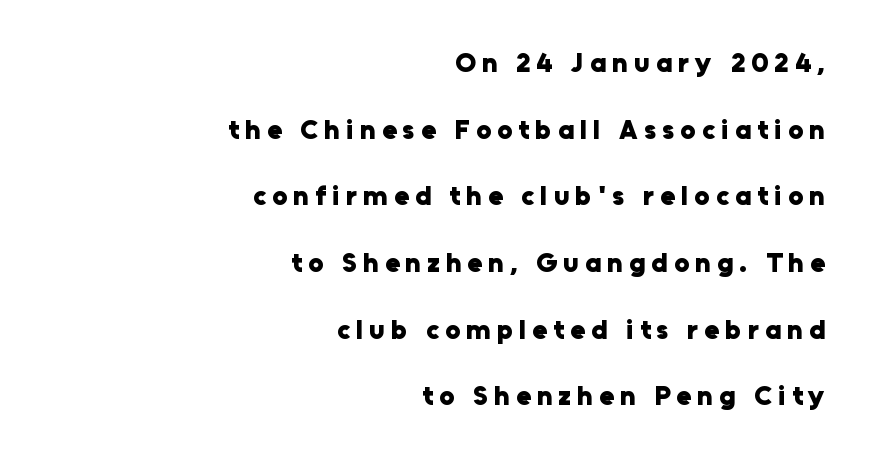
Each word looks stretched out because of the extra space between its letters. Is there any slant? The stems are plumb. Layout note: lines flush right. The specimen omits any rule beneath the text block's lines.
